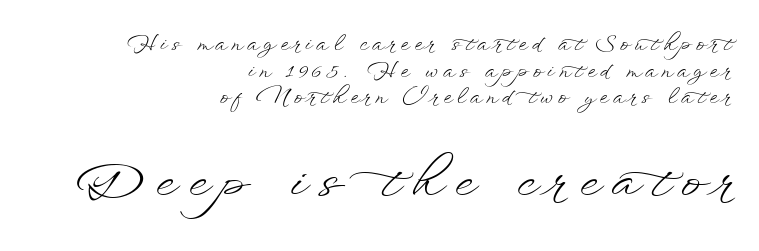
Q: Is the text bold? A: No.
Q: Is the text italic (slanted)? A: Yes.
Q: Is the text underlined? A: No.
Q: How is the paragraph aligned? A: Right-aligned.
Q: Is the spacing between letters normal or unusually wide? A: Unusually wide.
Q: Is the spacing between lines tight, normal or loose? A: Normal.
Q: Which block of text is set in a larger size, the first (top) or the second (bottom)? A: The second (bottom) one.
Q: Width (condensed, normal, or wide)? A: Wide.
Q: Stroke contrast? A: Low.
Q: x-height? A: Small.
Q: Monospaced? A: No.
